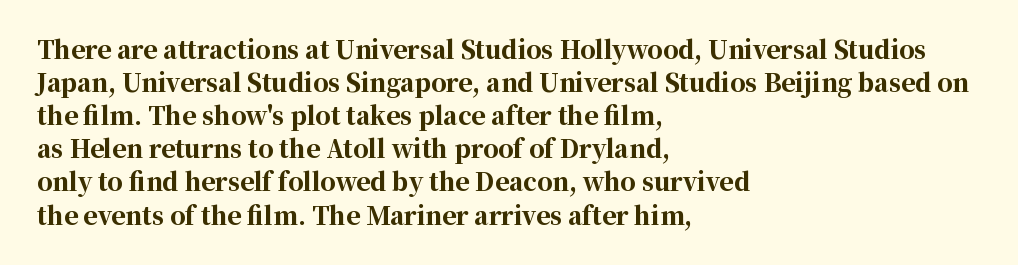
Q: Is the text bold? A: Yes.
Q: Is the text italic (slanted)? A: No, it is upright.
Q: Is the text underlined? A: No.
Q: How is the paragraph aligned? A: Left-aligned.
Q: Is the spacing between letters normal or unusually wide? A: Normal.
Q: Is the spacing between lines tight, normal or loose? A: Normal.
